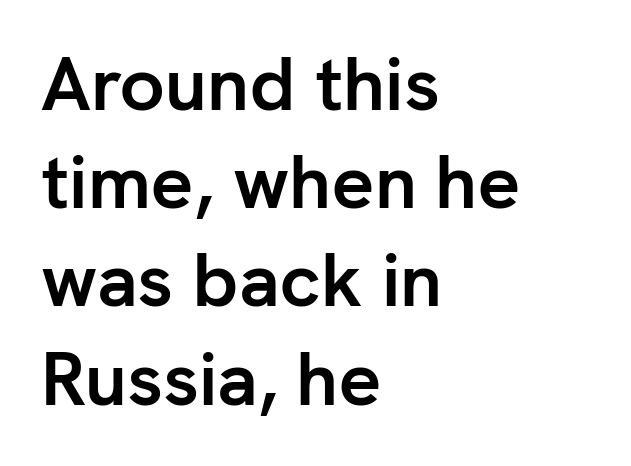
{"serif": "no", "italic": "no", "bold": "yes", "weight": "semibold", "width": "normal", "stroke_contrast": "low", "x_height": "medium", "monospaced": "no", "underline": "no", "align": "left", "line_spacing": "normal", "line_spacing_ratio": 1.31, "letter_spacing": "normal", "letter_spacing_em": 0.0, "glyph_px": 75}
